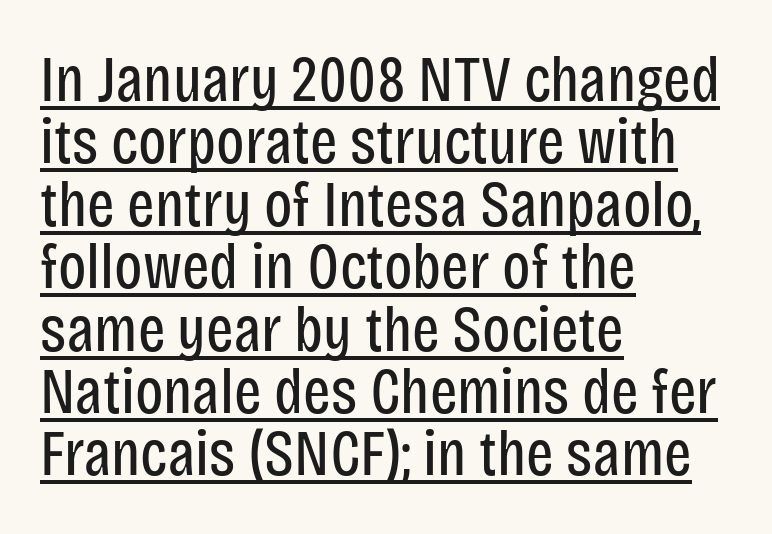
The image shows 65 px regular-weight, condensed sans-serif type, upright; set left-aligned, tight line spacing (0.96x), normal letter spacing, underlined; low stroke contrast and a large x-height.
